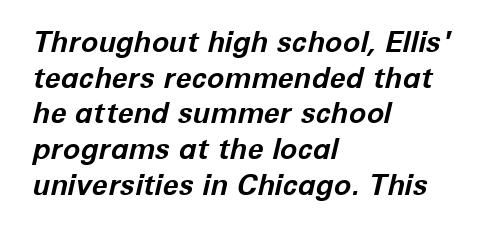
The image shows 29 px bold type, italic (leaning right); set left-aligned, line spacing 1.23x, normal letter spacing, not underlined; low stroke contrast and a medium x-height.
